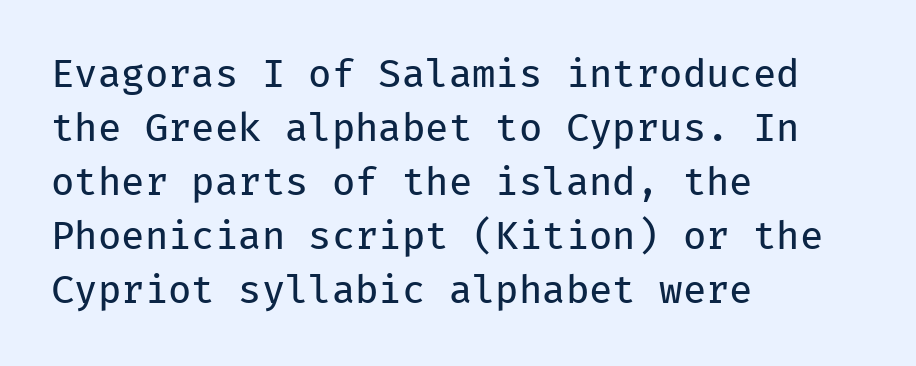
Q: Is the text bold? A: No.
Q: Is the text italic (slanted)? A: No, it is upright.
Q: Is the typeface a serif or a sans-serif typeface? A: Sans-serif.
Q: Is the text underlined? A: No.
Q: How is the paragraph aligned? A: Left-aligned.
Q: Is the spacing between letters normal or unusually wide? A: Normal.
Q: Is the spacing between lines tight, normal or loose? A: Normal.
Q: Width (condensed, normal, or wide)? A: Normal.
Q: Stroke contrast? A: Low.
Q: x-height? A: Medium.
Q: Monospaced? A: Yes.
